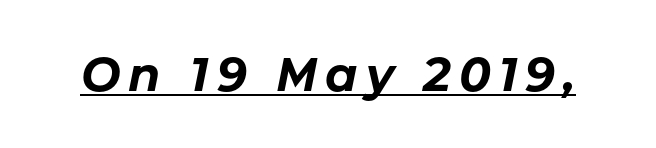
The image shows 47 px bold type, italic (leaning right); set underlined; low stroke contrast and a medium x-height.
